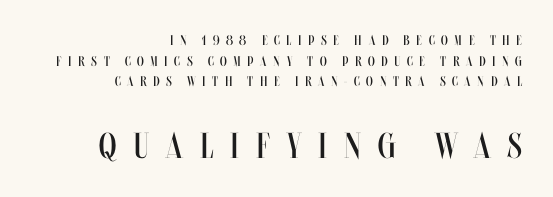
{"italic": "no", "bold": "no", "weight": "regular", "width": "condensed", "stroke_contrast": "medium", "x_height": "large", "monospaced": "no", "underline": "no", "align": "right", "line_spacing": "normal", "line_spacing_ratio": 1.47, "letter_spacing": "wide", "letter_spacing_em": 0.47, "larger_block": "second", "size_ratio": 2.57, "glyph_px": 36}
